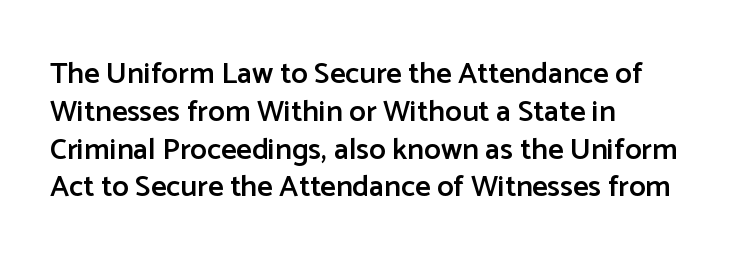
The image shows 30 px semibold sans-serif type, upright; set left-aligned, normal line spacing (1.26x), normal letter spacing, not underlined; low stroke contrast and a medium x-height.
